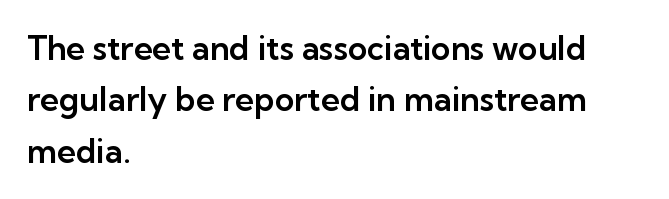
{"serif": "no", "italic": "no", "width": "normal", "stroke_contrast": "low", "x_height": "medium", "monospaced": "no", "underline": "no", "align": "left", "line_spacing": "normal", "line_spacing_ratio": 1.56, "letter_spacing": "normal", "letter_spacing_em": 0.0, "glyph_px": 33}
